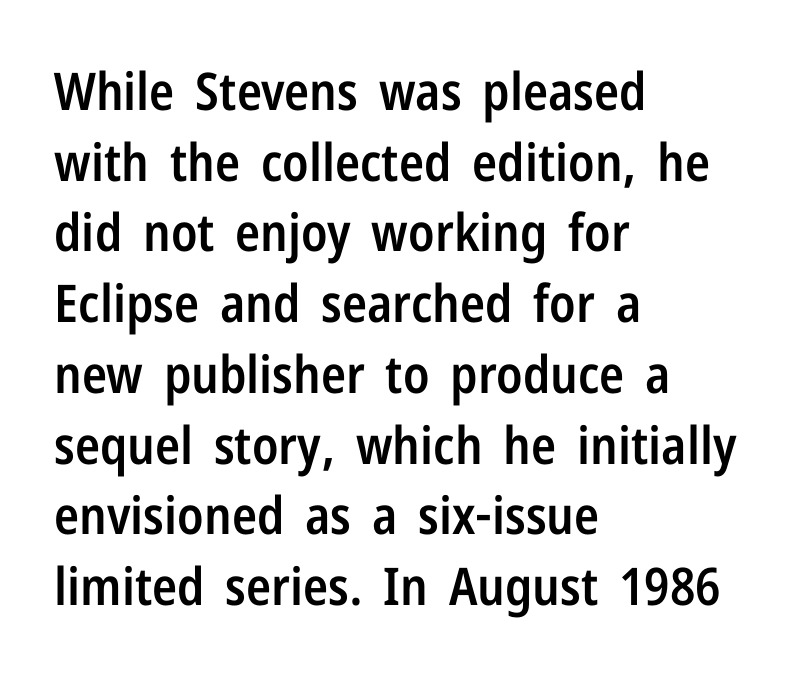
The image shows 52 px semibold, condensed sans-serif type, upright; set left-aligned, normal line spacing (1.36x), normal letter spacing, not underlined; low stroke contrast and a medium x-height.
